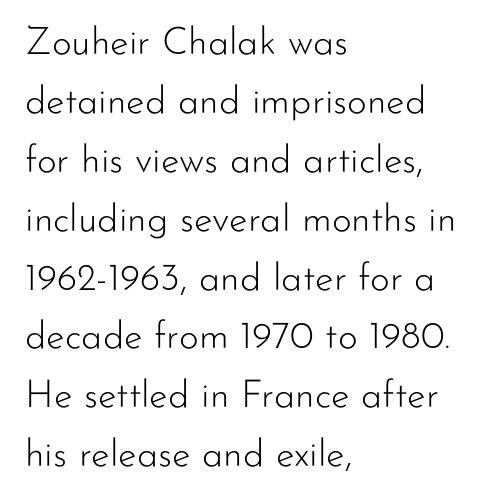
Q: Is the text bold? A: No.
Q: Is the text italic (slanted)? A: No, it is upright.
Q: Is the typeface a serif or a sans-serif typeface? A: Sans-serif.
Q: Is the text underlined? A: No.
Q: How is the paragraph aligned? A: Left-aligned.
Q: Is the spacing between letters normal or unusually wide? A: Normal.
Q: Is the spacing between lines tight, normal or loose? A: Normal.
Q: Width (condensed, normal, or wide)? A: Normal.
Q: Stroke contrast? A: Low.
Q: x-height? A: Small.
Q: Monospaced? A: No.
